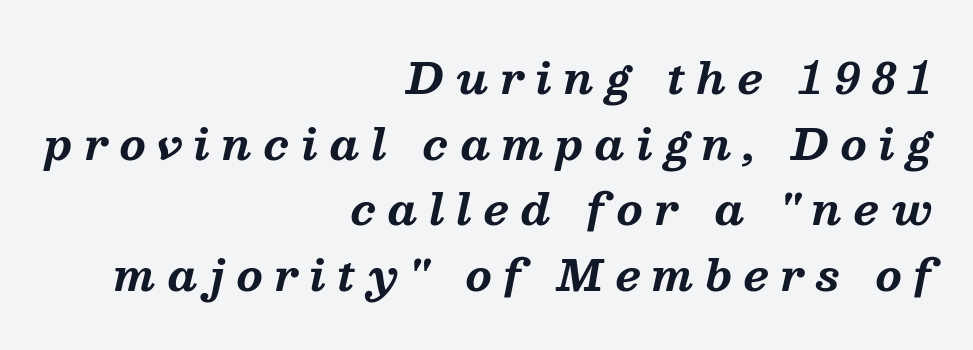
Q: Is the text bold? A: Yes.
Q: Is the text italic (slanted)? A: Yes, it leans right by about 13 degrees.
Q: Is the typeface a serif or a sans-serif typeface? A: Serif.
Q: Is the text underlined? A: No.
Q: How is the paragraph aligned? A: Right-aligned.
Q: Is the spacing between letters normal or unusually wide? A: Unusually wide.
Q: Is the spacing between lines tight, normal or loose? A: Normal.
Q: Width (condensed, normal, or wide)? A: Normal.
Q: Stroke contrast? A: Medium.
Q: x-height? A: Medium.
Q: Monospaced? A: No.
